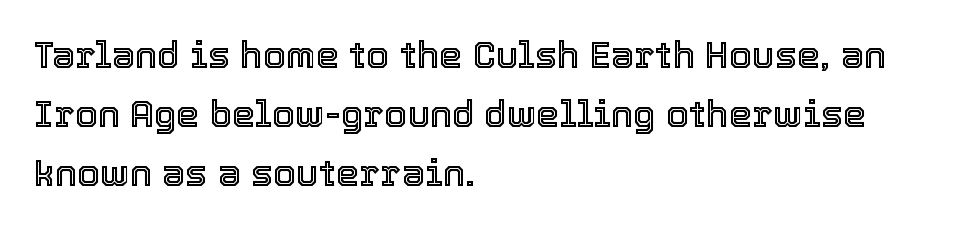
Q: Is the text italic (slanted)? A: No, it is upright.
Q: Is the text underlined? A: No.
Q: How is the paragraph aligned? A: Left-aligned.
Q: Is the spacing between letters normal or unusually wide? A: Normal.
Q: Is the spacing between lines tight, normal or loose? A: Normal.
Q: Width (condensed, normal, or wide)? A: Normal.
Q: x-height? A: Medium.
Q: Monospaced? A: No.
